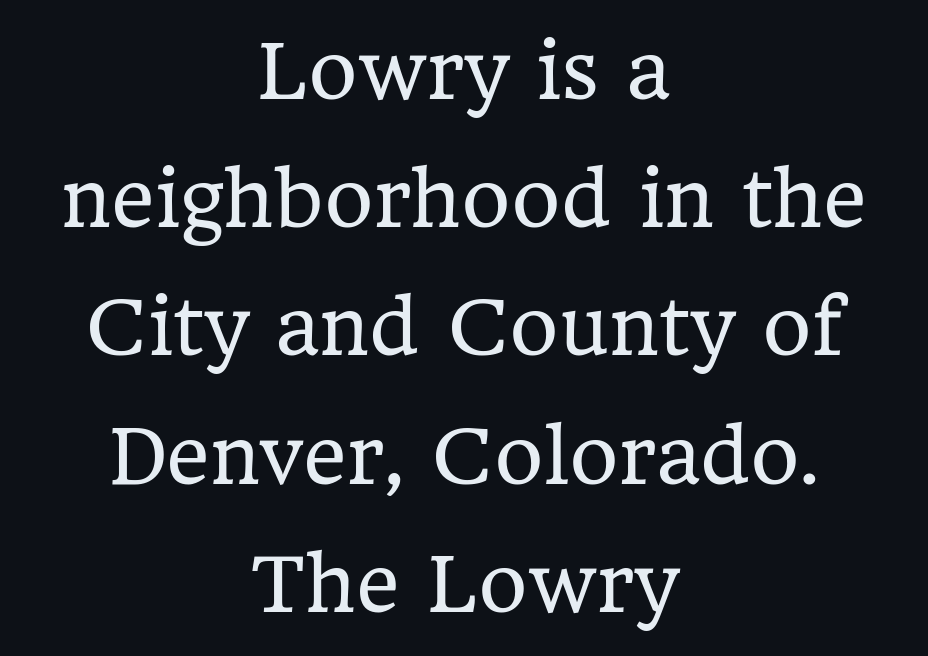
Q: Is the text bold? A: No.
Q: Is the text italic (slanted)? A: No, it is upright.
Q: Is the typeface a serif or a sans-serif typeface? A: Serif.
Q: Is the text underlined? A: No.
Q: How is the paragraph aligned? A: Centered.
Q: Is the spacing between letters normal or unusually wide? A: Normal.
Q: Width (condensed, normal, or wide)? A: Normal.
Q: Stroke contrast? A: Low.
Q: x-height? A: Medium.
Q: Monospaced? A: No.
